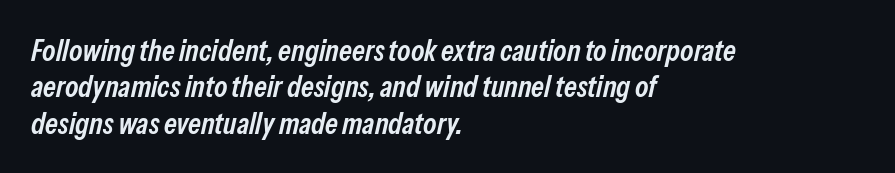
Q: Is the text bold? A: Semi-bold.
Q: Is the text italic (slanted)? A: Yes, it leans right by about 13 degrees.
Q: Is the text underlined? A: No.
Q: How is the paragraph aligned? A: Left-aligned.
Q: Is the spacing between letters normal or unusually wide? A: Normal.
Q: Width (condensed, normal, or wide)? A: Condensed.
Q: Stroke contrast? A: Low.
Q: x-height? A: Medium.
Q: Monospaced? A: No.
